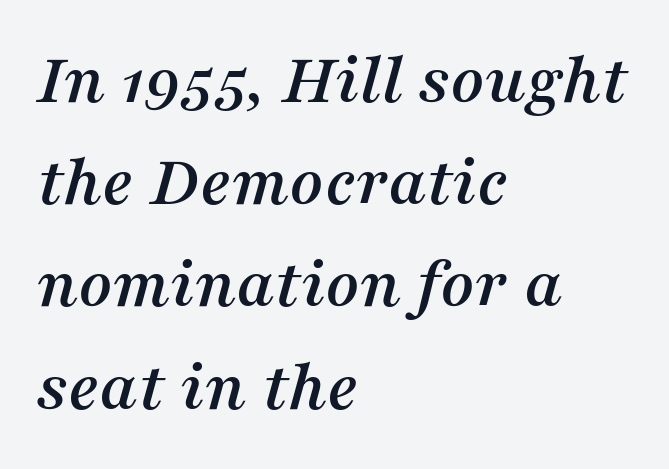
Q: Is the text italic (slanted)? A: Yes, it leans right by about 16 degrees.
Q: Is the typeface a serif or a sans-serif typeface? A: Serif.
Q: Is the text underlined? A: No.
Q: How is the paragraph aligned? A: Left-aligned.
Q: Is the spacing between letters normal or unusually wide? A: Normal.
Q: Is the spacing between lines tight, normal or loose? A: Normal.
Q: Width (condensed, normal, or wide)? A: Normal.
Q: Stroke contrast? A: Medium.
Q: x-height? A: Medium.
Q: Monospaced? A: No.
